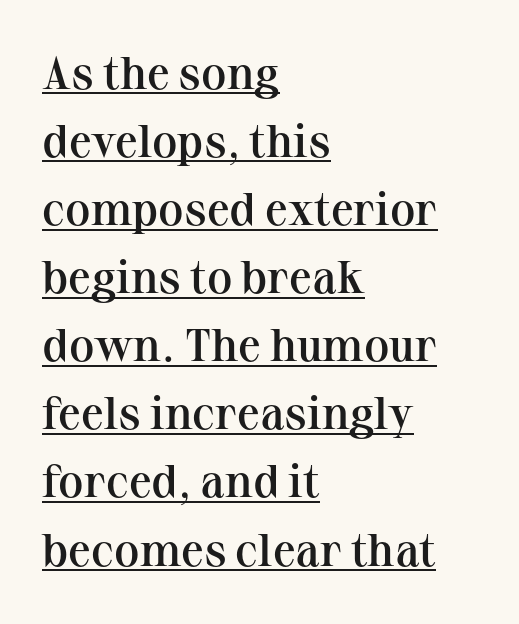
Q: Is the text bold? A: Semi-bold.
Q: Is the text italic (slanted)? A: No, it is upright.
Q: Is the typeface a serif or a sans-serif typeface? A: Serif.
Q: Is the text underlined? A: Yes.
Q: How is the paragraph aligned? A: Left-aligned.
Q: Is the spacing between letters normal or unusually wide? A: Normal.
Q: Is the spacing between lines tight, normal or loose? A: Normal.
Q: Width (condensed, normal, or wide)? A: Normal.
Q: Stroke contrast? A: Medium.
Q: x-height? A: Medium.
Q: Monospaced? A: No.
